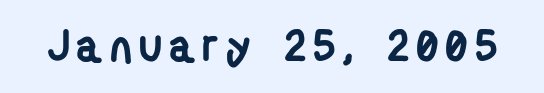
The image shows 46 px semibold, condensed sans-serif type; set not underlined; low stroke contrast and a medium x-height.
